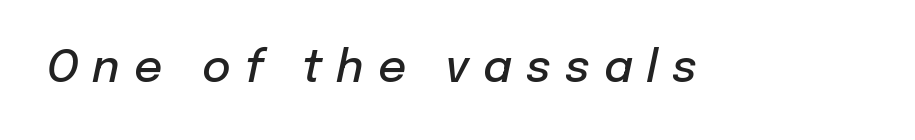
{"italic": "yes", "lean": "right", "slant_degrees": 12, "bold": "semi", "weight": "semibold", "width": "normal", "stroke_contrast": "low", "x_height": "medium", "monospaced": "no", "underline": "no", "letter_spacing": "wide", "letter_spacing_em": 0.32, "glyph_px": 44}
